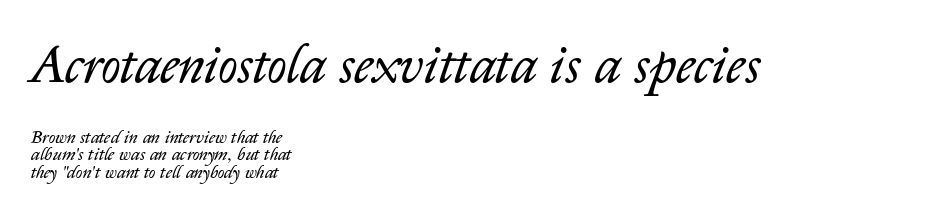
The image shows 53 px regular-weight type, italic (leaning right); set left-aligned, tight line spacing (0.97x), normal letter spacing, not underlined; the first (top) block is 2.94x larger; low stroke contrast and a medium x-height.
